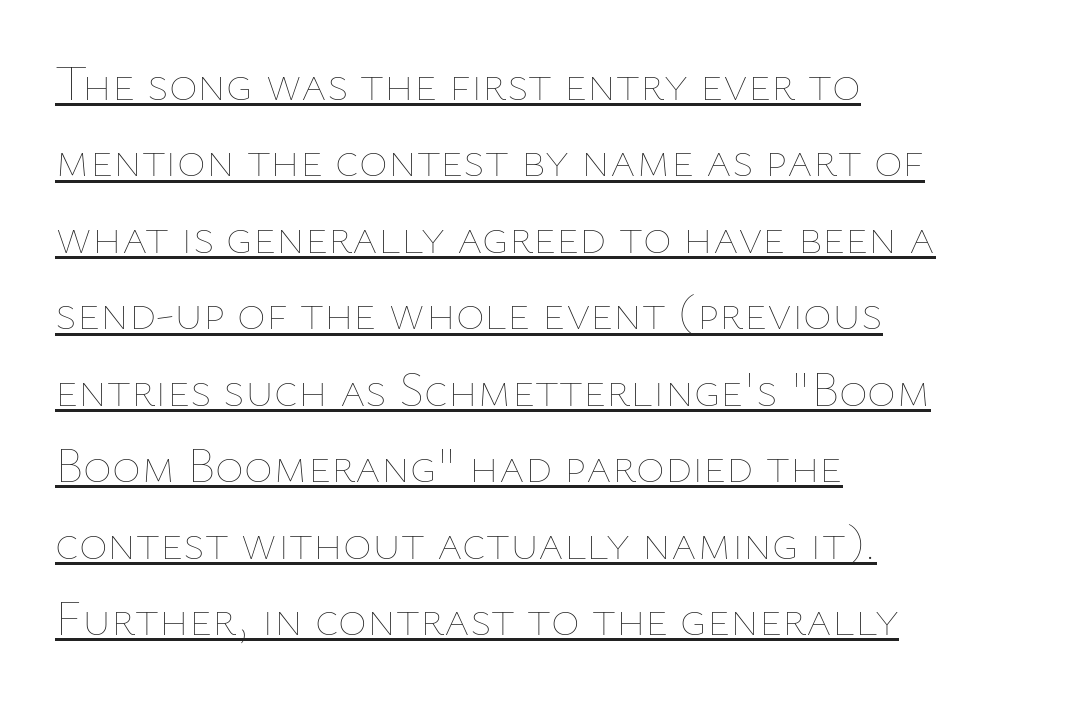
{"italic": "no", "bold": "no", "weight": "thin", "width": "normal", "stroke_contrast": "low", "x_height": "medium", "monospaced": "no", "underline": "yes", "align": "left", "line_spacing": "normal", "line_spacing_ratio": 1.56, "letter_spacing": "normal", "letter_spacing_em": 0.0, "glyph_px": 49}
